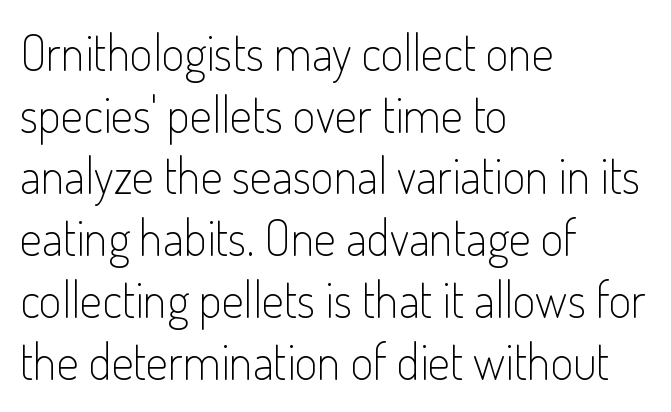
{"serif": "no", "italic": "no", "bold": "no", "weight": "light", "width": "condensed", "stroke_contrast": "low", "x_height": "small", "monospaced": "no", "underline": "no", "align": "left", "line_spacing": "normal", "line_spacing_ratio": 1.26, "letter_spacing": "normal", "letter_spacing_em": 0.0, "glyph_px": 49}
